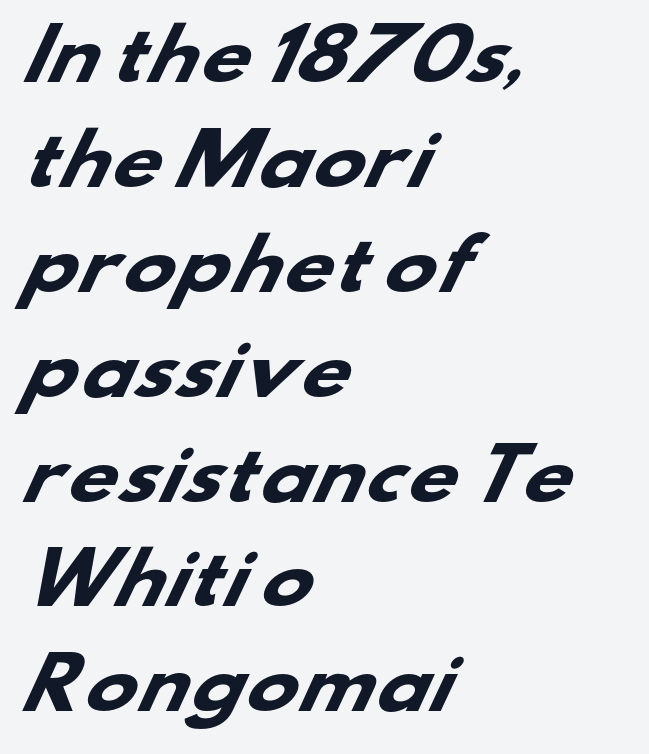
The ragged edge is on the right, which tells us the setting is flush left. There is no visible air inserted between adjacent glyphs. In terms of weight, the rendering is a true, heavy bold. Each letter's strokes conclude bluntly, with no projecting serifs.
